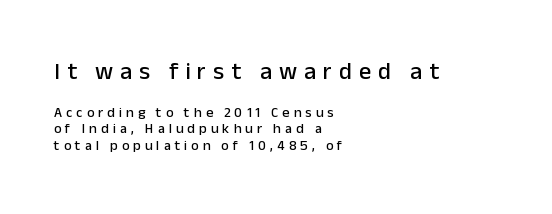
{"italic": "no", "underline": "no", "align": "left", "line_spacing_ratio": 1.18, "letter_spacing": "wide", "letter_spacing_em": 0.29, "larger_block": "first", "size_ratio": 1.71, "glyph_px": 24}
